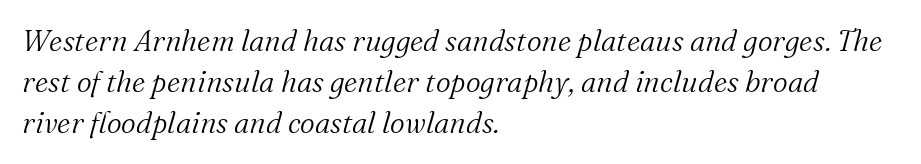
{"serif": "yes", "italic": "yes", "lean": "right", "slant_degrees": 16, "bold": "no", "weight": "light", "width": "normal", "stroke_contrast": "medium", "x_height": "medium", "monospaced": "no", "underline": "no", "align": "left", "line_spacing": "normal", "line_spacing_ratio": 1.42, "letter_spacing": "normal", "letter_spacing_em": 0.0, "glyph_px": 29}
